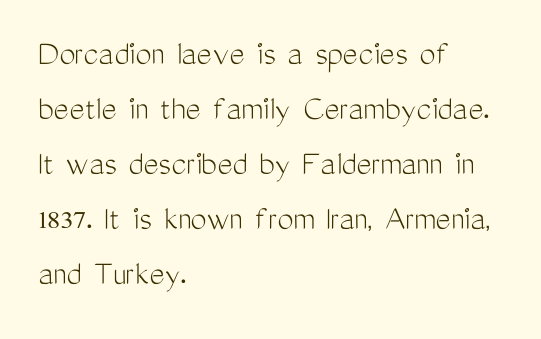
Q: Is the text bold? A: No.
Q: Is the text italic (slanted)? A: No, it is upright.
Q: Is the typeface a serif or a sans-serif typeface? A: Sans-serif.
Q: Is the text underlined? A: No.
Q: How is the paragraph aligned? A: Left-aligned.
Q: Is the spacing between letters normal or unusually wide? A: Normal.
Q: Is the spacing between lines tight, normal or loose? A: Normal.
Q: Width (condensed, normal, or wide)? A: Condensed.
Q: Stroke contrast? A: Medium.
Q: x-height? A: Medium.
Q: Monospaced? A: No.
